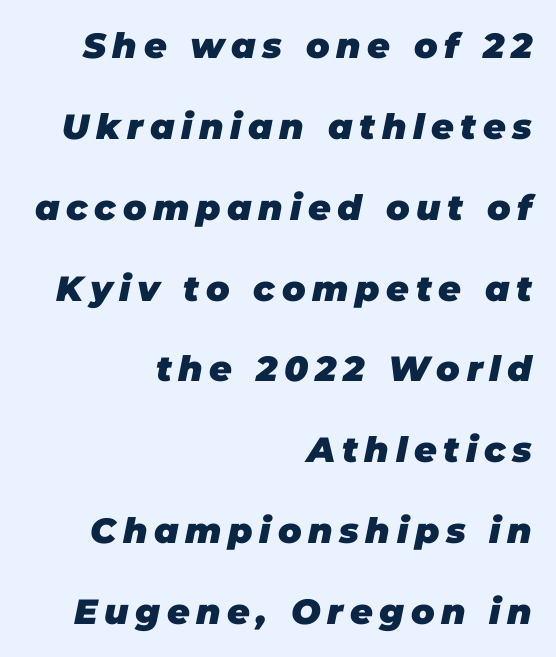
The image shows 35 px heavy type, italic (leaning right); set right-aligned, loose line spacing (2.31x), not underlined; low stroke contrast and a large x-height.
